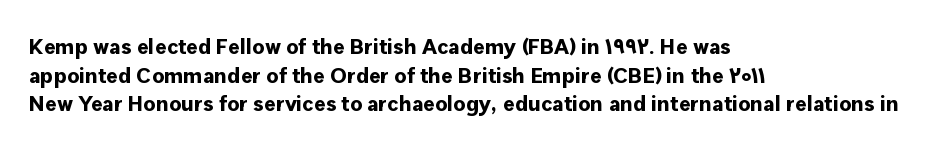
The image shows 22 px bold type, upright; set left-aligned, normal line spacing (1.3x), normal letter spacing, not underlined.
